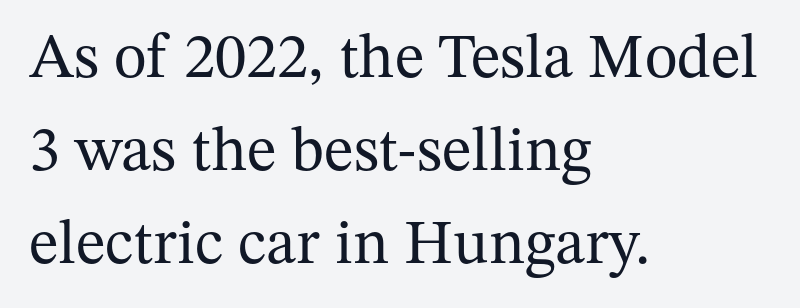
Q: Is the text bold? A: No.
Q: Is the text italic (slanted)? A: No, it is upright.
Q: Is the typeface a serif or a sans-serif typeface? A: Serif.
Q: Is the text underlined? A: No.
Q: How is the paragraph aligned? A: Left-aligned.
Q: Is the spacing between letters normal or unusually wide? A: Normal.
Q: Is the spacing between lines tight, normal or loose? A: Normal.
Q: Width (condensed, normal, or wide)? A: Normal.
Q: Stroke contrast? A: Medium.
Q: x-height? A: Medium.
Q: Monospaced? A: No.
